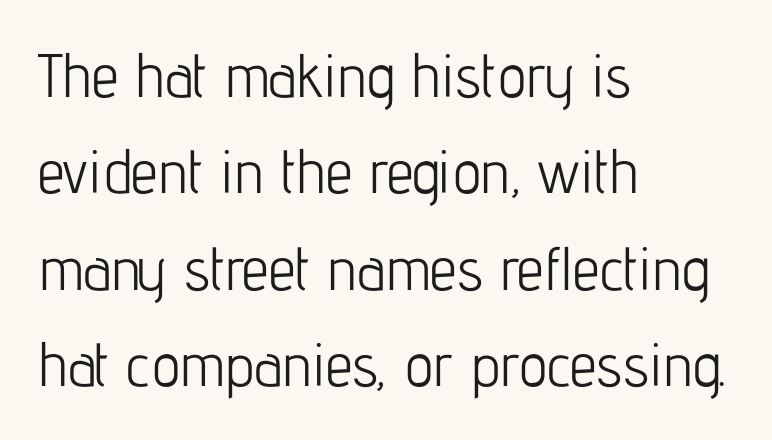
Q: Is the text bold? A: No.
Q: Is the text italic (slanted)? A: No, it is upright.
Q: Is the typeface a serif or a sans-serif typeface? A: Sans-serif.
Q: Is the text underlined? A: No.
Q: How is the paragraph aligned? A: Left-aligned.
Q: Is the spacing between letters normal or unusually wide? A: Normal.
Q: Is the spacing between lines tight, normal or loose? A: Normal.
Q: Width (condensed, normal, or wide)? A: Condensed.
Q: Stroke contrast? A: Low.
Q: x-height? A: Medium.
Q: Monospaced? A: No.
